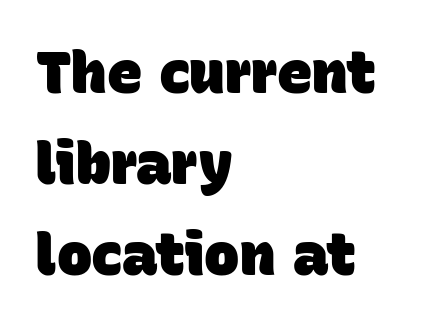
This sample uses a sans-serif face. Look at the tracking — it's just the regular setting, nothing added. The specimen omits any rule beneath the text block's lines. A typesetter would call this leading conventional body-copy spacing. Chunky letters — that's bold for sure. Notice how the passage keeps a crisp vertical edge on the left only.
